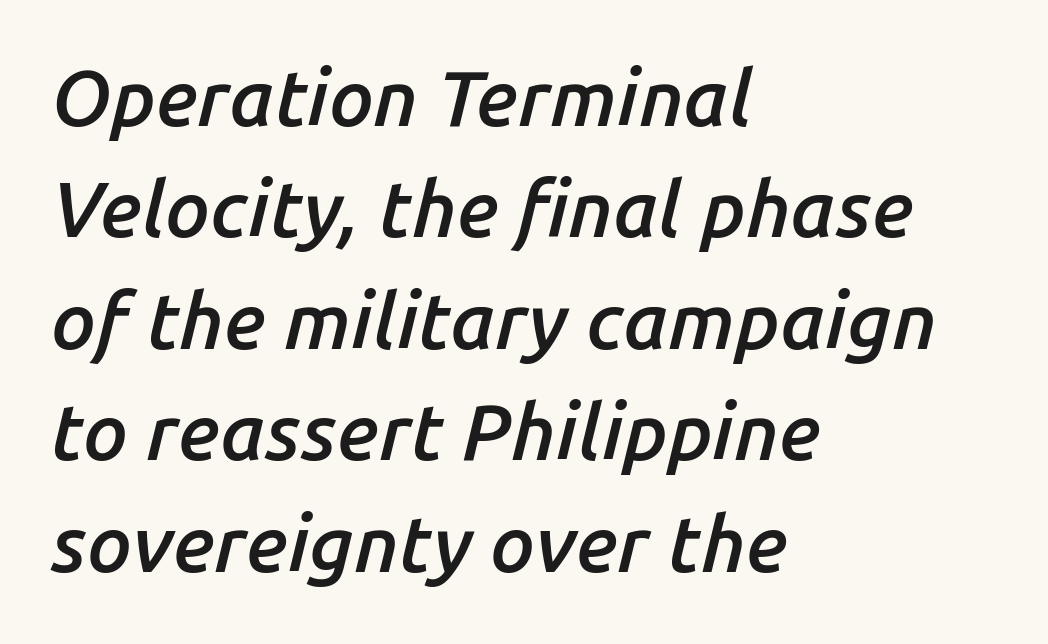
The zone under the glyphs is completely vacant. The designer left line spacing at the default. The passage shown is semibold, sitting just below true bold. Nothing unusual about the tracking: characters are spaced as the font intends. Is this a fixed-width face? No — the glyphs have proportional, varying widths.
